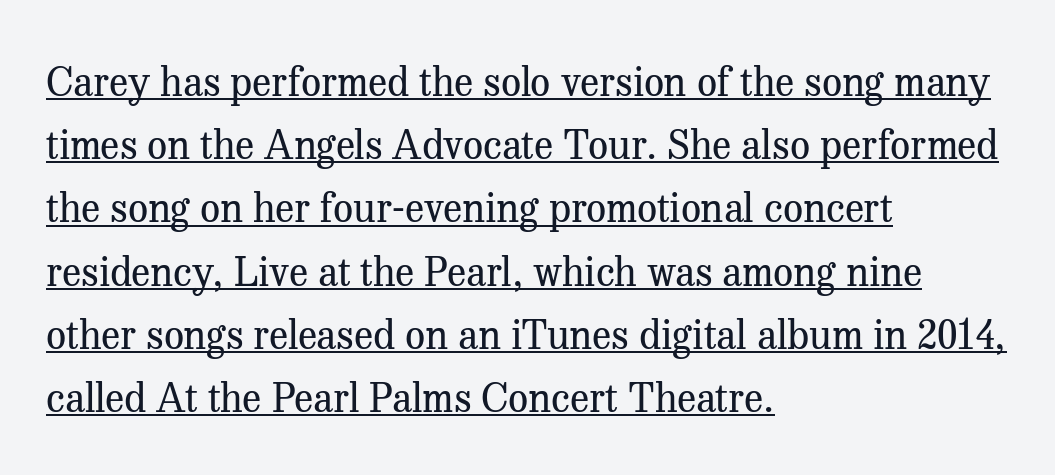
If you drew a line through each stem, it would be perfectly vertical. Caption: lettering with a line underneath. The designer went with a serif here, giving each stem small feet. Observe the ordinary spacing: letters are neighbours, not strangers. Reading down the block, your eye returns to a fixed left position each line.
